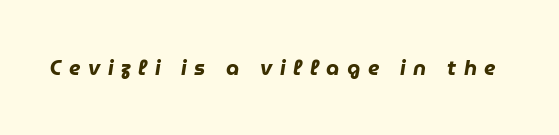
These lines have a slow, spaced-out rhythm from letter to letter. Set as a true bold cut, around the 700 mark. The strip under each line holds only bare page. These lines were composed using italics.
